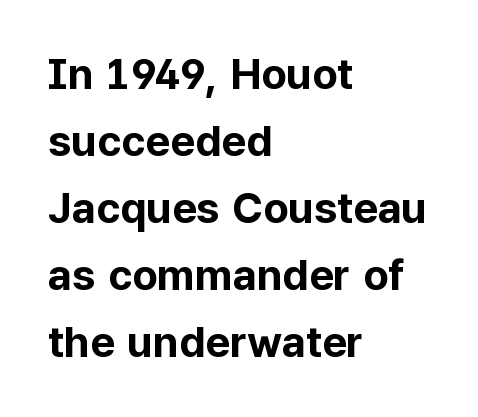
The image shows 43 px bold sans-serif type, upright; set left-aligned, normal line spacing (1.56x), normal letter spacing, not underlined; low stroke contrast and a medium x-height.
